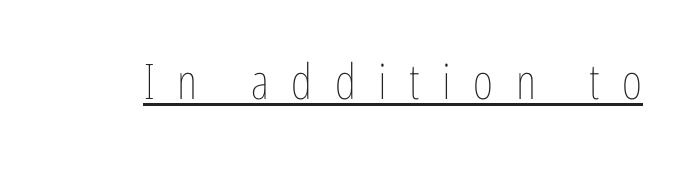
Q: Is the text bold? A: No.
Q: Is the text italic (slanted)? A: No, it is upright.
Q: Is the text underlined? A: Yes.
Q: Is the spacing between letters normal or unusually wide? A: Unusually wide.
Q: Width (condensed, normal, or wide)? A: Condensed.
Q: Stroke contrast? A: Low.
Q: x-height? A: Medium.
Q: Monospaced? A: No.
